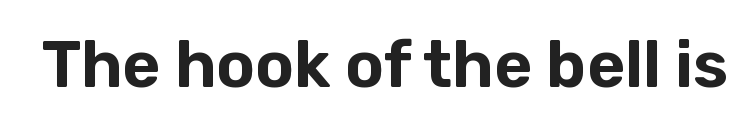
The image shows 65 px sans-serif type, upright; set normal letter spacing, not underlined; low stroke contrast and a medium x-height.
